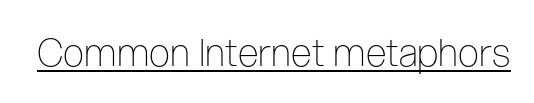
The image shows 38 px thin, condensed sans-serif type, upright; set normal letter spacing, underlined; low stroke contrast and a medium x-height.
